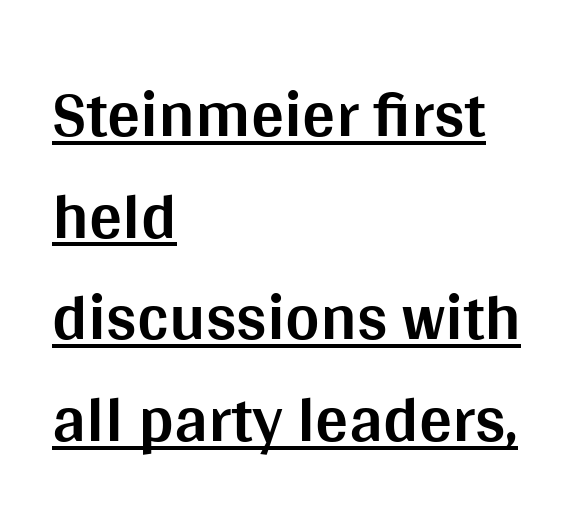
Q: Is the text bold? A: Yes.
Q: Is the text italic (slanted)? A: No, it is upright.
Q: Is the typeface a serif or a sans-serif typeface? A: Sans-serif.
Q: Is the text underlined? A: Yes.
Q: How is the paragraph aligned? A: Left-aligned.
Q: Is the spacing between letters normal or unusually wide? A: Normal.
Q: Is the spacing between lines tight, normal or loose? A: Normal.
Q: Width (condensed, normal, or wide)? A: Normal.
Q: Stroke contrast? A: Medium.
Q: x-height? A: Large.
Q: Monospaced? A: No.
